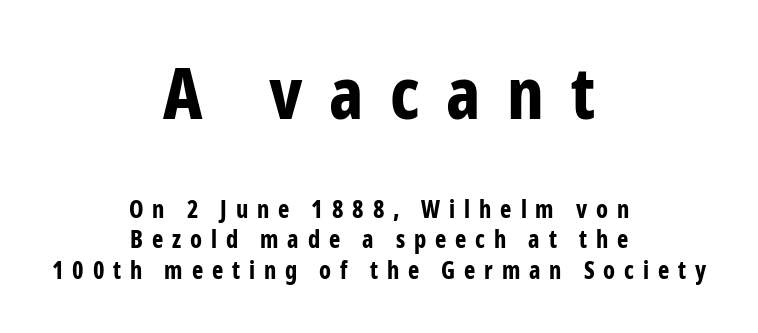
Q: Is the text bold? A: Yes.
Q: Is the text italic (slanted)? A: No, it is upright.
Q: Is the typeface a serif or a sans-serif typeface? A: Sans-serif.
Q: Is the text underlined? A: No.
Q: How is the paragraph aligned? A: Centered.
Q: Is the spacing between letters normal or unusually wide? A: Unusually wide.
Q: Is the spacing between lines tight, normal or loose? A: Normal.
Q: Which block of text is set in a larger size, the first (top) or the second (bottom)? A: The first (top) one.
Q: Width (condensed, normal, or wide)? A: Condensed.
Q: Stroke contrast? A: Low.
Q: x-height? A: Medium.
Q: Monospaced? A: No.
